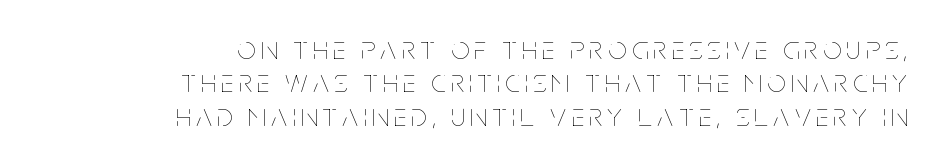
{"italic": "no", "bold": "no", "weight": "thin", "width": "condensed", "stroke_contrast": "low", "x_height": "large", "monospaced": "no", "underline": "no", "align": "right", "line_spacing": "tight", "line_spacing_ratio": 1.04, "glyph_px": 32}
